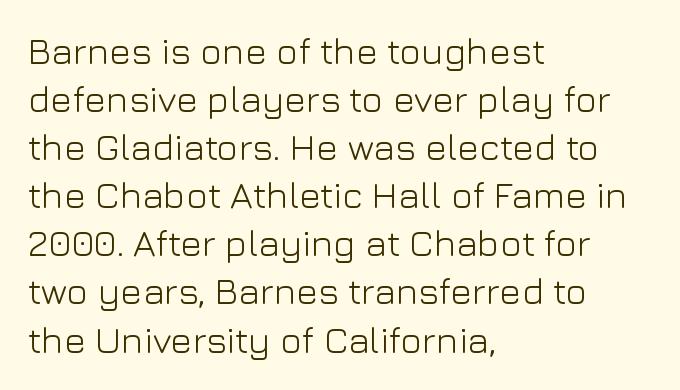
{"serif": "no", "italic": "no", "bold": "no", "weight": "light", "width": "normal", "stroke_contrast": "low", "x_height": "medium", "monospaced": "no", "underline": "no", "align": "left", "line_spacing": "normal", "line_spacing_ratio": 1.3, "letter_spacing": "normal", "letter_spacing_em": 0.0, "glyph_px": 37}
